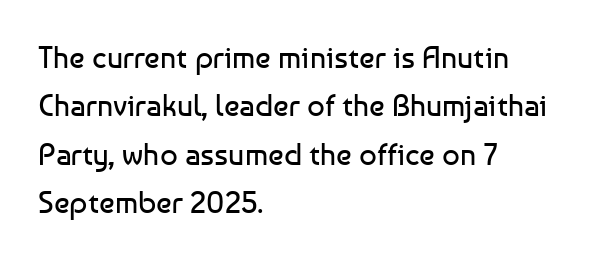
Q: Is the text bold? A: No.
Q: Is the text italic (slanted)? A: No, it is upright.
Q: Is the typeface a serif or a sans-serif typeface? A: Sans-serif.
Q: Is the text underlined? A: No.
Q: How is the paragraph aligned? A: Left-aligned.
Q: Is the spacing between letters normal or unusually wide? A: Normal.
Q: Is the spacing between lines tight, normal or loose? A: Normal.
Q: Width (condensed, normal, or wide)? A: Normal.
Q: Stroke contrast? A: Low.
Q: x-height? A: Medium.
Q: Monospaced? A: No.
